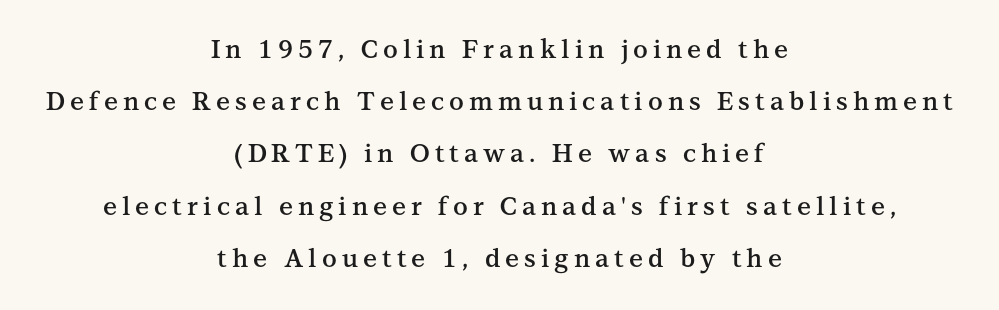
Widely set lines give the paragraph a tall, airy silhouette. Underline: absent. The compositor balanced each line on the midline. These lines were composed using upright roman letters. Is the type bold? Partly — it's a semibold, heavier than regular but not fully bold.
